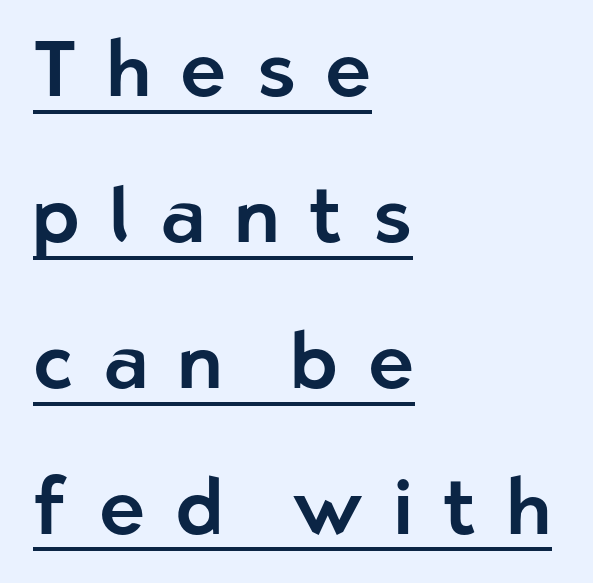
The rag falls on the right side of this text block. Check the space under the baseline: a stroke is drawn there. Are there feet on the stems? There aren't — it's a sans. Characters follow at a spacing far wider than the type designer built in.
